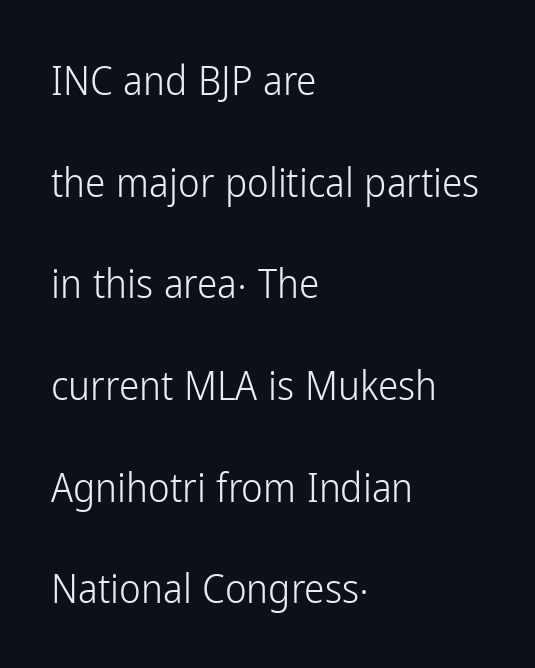
{"serif": "no", "italic": "no", "bold": "no", "weight": "light", "width": "condensed", "stroke_contrast": "low", "x_height": "medium", "monospaced": "no", "underline": "no", "align": "left", "line_spacing": "loose", "line_spacing_ratio": 2.48, "letter_spacing": "normal", "letter_spacing_em": 0.0, "glyph_px": 41}
